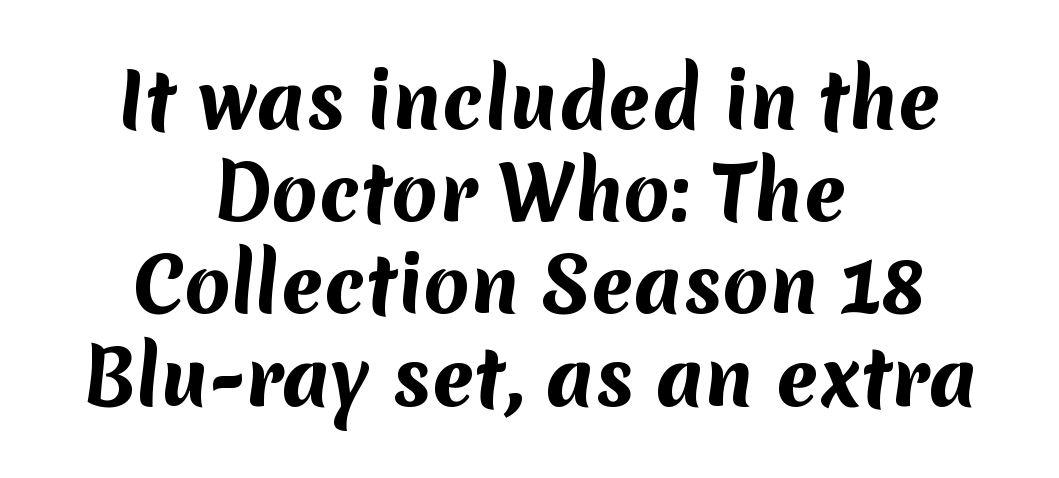
{"serif": "no", "bold": "yes", "weight": "bold", "width": "normal", "stroke_contrast": "medium", "x_height": "medium", "monospaced": "no", "underline": "no", "align": "center", "line_spacing_ratio": 1.23, "letter_spacing": "normal", "letter_spacing_em": 0.0, "glyph_px": 75}
